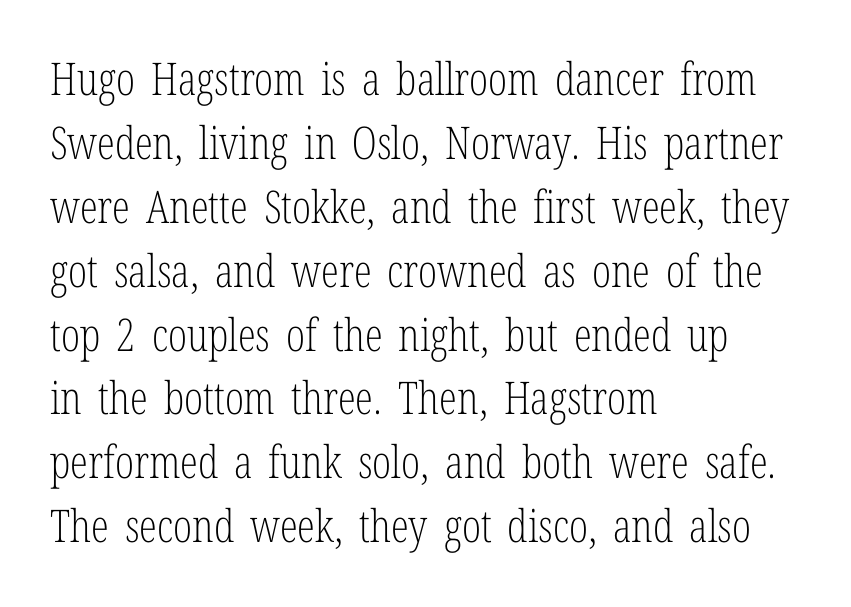
{"serif": "yes", "italic": "no", "bold": "no", "weight": "light", "width": "condensed", "stroke_contrast": "low", "x_height": "medium", "monospaced": "no", "underline": "no", "align": "left", "line_spacing": "normal", "line_spacing_ratio": 1.42, "letter_spacing": "normal", "letter_spacing_em": 0.0, "glyph_px": 45}
